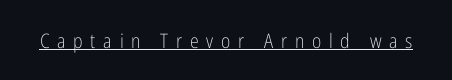
The image shows 20 px text type, upright; set unusually wide letter spacing (+0.39 em), underlined.
